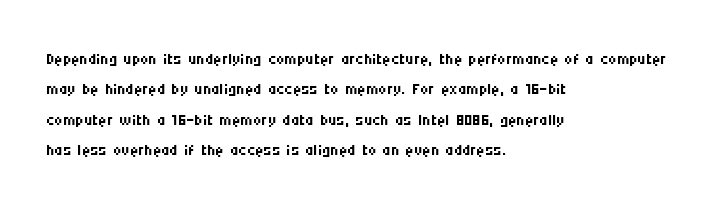
The space directly below the letters is spotless. Caption: standard tracking, unaltered. Vertically, the passage feels balanced, rows spaced as you'd expect. Does the lettering tilt? It doesn't — this is upright.
